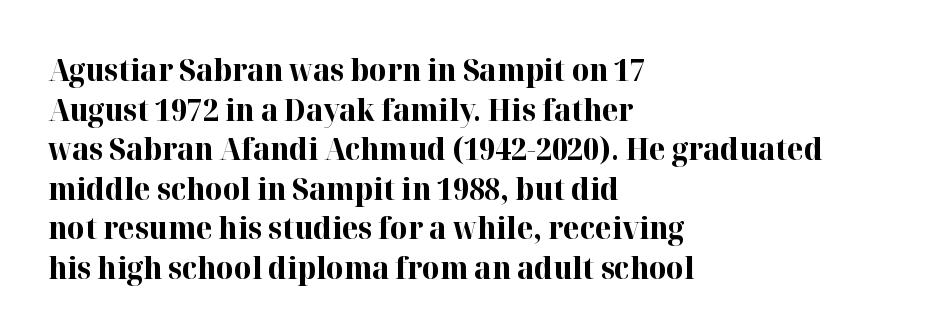
Q: Is the text bold? A: Yes.
Q: Is the text italic (slanted)? A: No, it is upright.
Q: Is the typeface a serif or a sans-serif typeface? A: Serif.
Q: Is the text underlined? A: No.
Q: How is the paragraph aligned? A: Left-aligned.
Q: Is the spacing between letters normal or unusually wide? A: Normal.
Q: Is the spacing between lines tight, normal or loose? A: Normal.
Q: Width (condensed, normal, or wide)? A: Normal.
Q: Stroke contrast? A: High.
Q: x-height? A: Medium.
Q: Monospaced? A: No.
